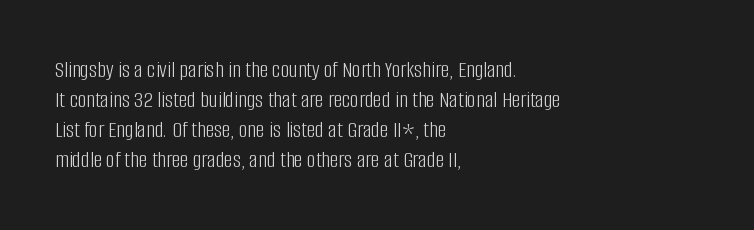
{"italic": "no", "bold": "no", "underline": "no", "align": "left", "line_spacing": "normal", "line_spacing_ratio": 1.25, "letter_spacing": "normal", "letter_spacing_em": 0.0, "glyph_px": 24}
